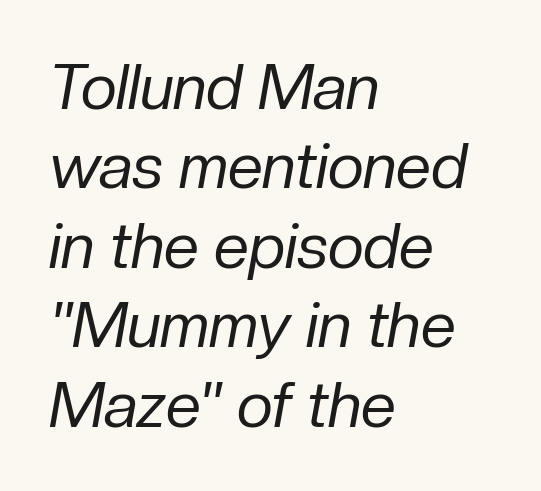
Q: Is the text bold? A: No.
Q: Is the text italic (slanted)? A: Yes, it leans right by about 10 degrees.
Q: Is the text underlined? A: No.
Q: How is the paragraph aligned? A: Left-aligned.
Q: Is the spacing between letters normal or unusually wide? A: Normal.
Q: Is the spacing between lines tight, normal or loose? A: Normal.
Q: Width (condensed, normal, or wide)? A: Normal.
Q: Stroke contrast? A: Low.
Q: x-height? A: Medium.
Q: Monospaced? A: No.
